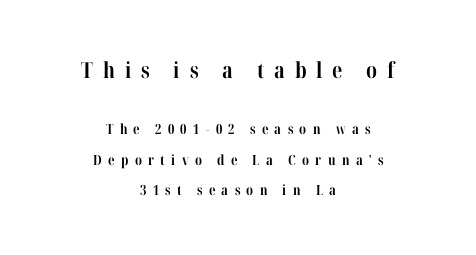
Q: Is the text bold? A: Yes.
Q: Is the text italic (slanted)? A: No, it is upright.
Q: Is the text underlined? A: No.
Q: How is the paragraph aligned? A: Centered.
Q: Is the spacing between letters normal or unusually wide? A: Unusually wide.
Q: Is the spacing between lines tight, normal or loose? A: Loose.
Q: Which block of text is set in a larger size, the first (top) or the second (bottom)? A: The first (top) one.
